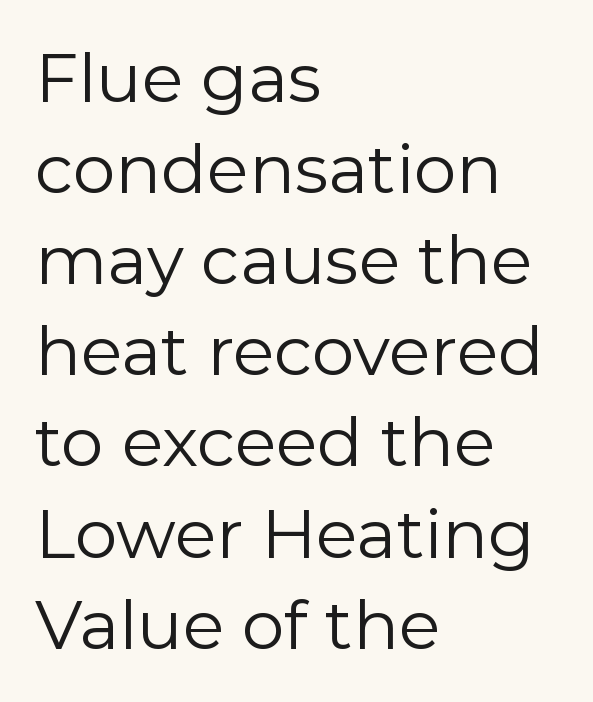
Q: Is the text bold? A: No.
Q: Is the text italic (slanted)? A: No, it is upright.
Q: Is the typeface a serif or a sans-serif typeface? A: Sans-serif.
Q: Is the text underlined? A: No.
Q: How is the paragraph aligned? A: Left-aligned.
Q: Is the spacing between letters normal or unusually wide? A: Normal.
Q: Is the spacing between lines tight, normal or loose? A: Normal.
Q: Width (condensed, normal, or wide)? A: Normal.
Q: Stroke contrast? A: Low.
Q: x-height? A: Medium.
Q: Monospaced? A: No.
